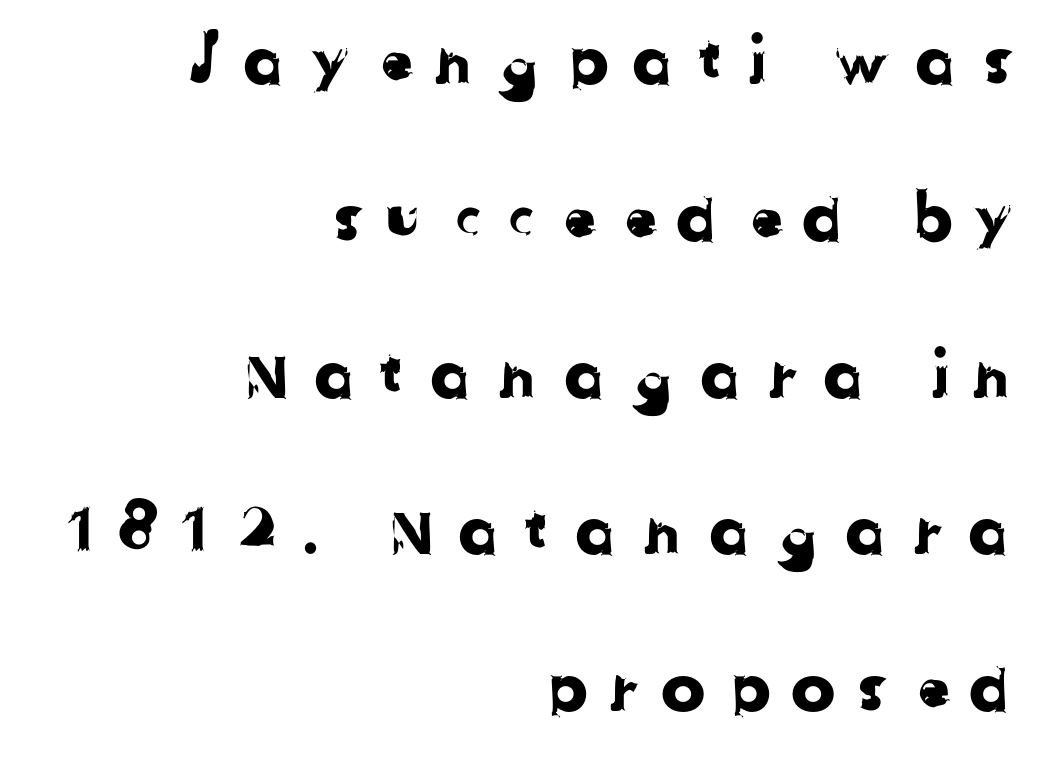
Q: Is the typeface a serif or a sans-serif typeface? A: Sans-serif.
Q: Is the text underlined? A: No.
Q: How is the paragraph aligned? A: Right-aligned.
Q: Is the spacing between letters normal or unusually wide? A: Unusually wide.
Q: Is the spacing between lines tight, normal or loose? A: Loose.
Q: Width (condensed, normal, or wide)? A: Normal.
Q: Stroke contrast? A: Low.
Q: x-height? A: Medium.
Q: Monospaced? A: No.
